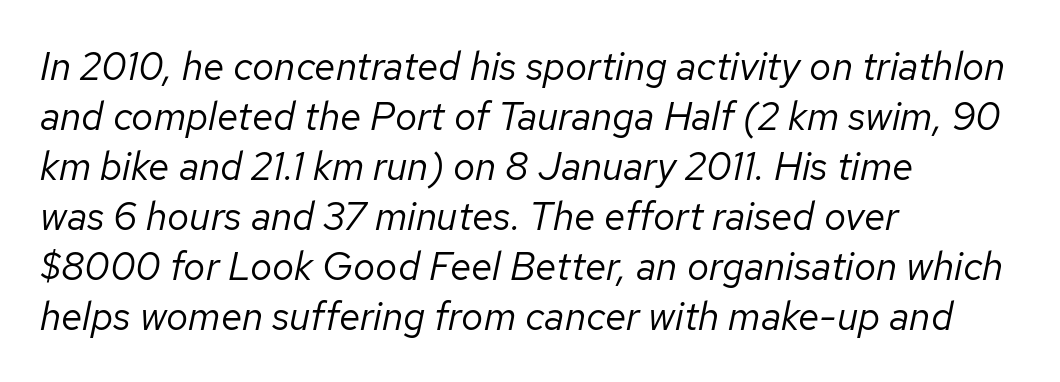
Q: Is the text bold? A: No.
Q: Is the text italic (slanted)? A: Yes, it leans right by about 12 degrees.
Q: Is the text underlined? A: No.
Q: How is the paragraph aligned? A: Left-aligned.
Q: Is the spacing between letters normal or unusually wide? A: Normal.
Q: Is the spacing between lines tight, normal or loose? A: Normal.
Q: Width (condensed, normal, or wide)? A: Normal.
Q: Stroke contrast? A: Low.
Q: x-height? A: Medium.
Q: Monospaced? A: No.
